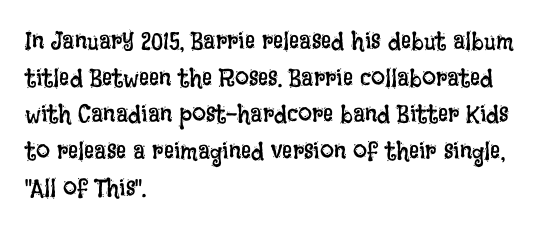
Weight: in the light-to-regular range. In CSS terms this would be text-align: left. The letters stand straight up with perfectly vertical stems. Each new line begins a customary step beneath the previous one. Characters follow at the spacing the type designer built in.
